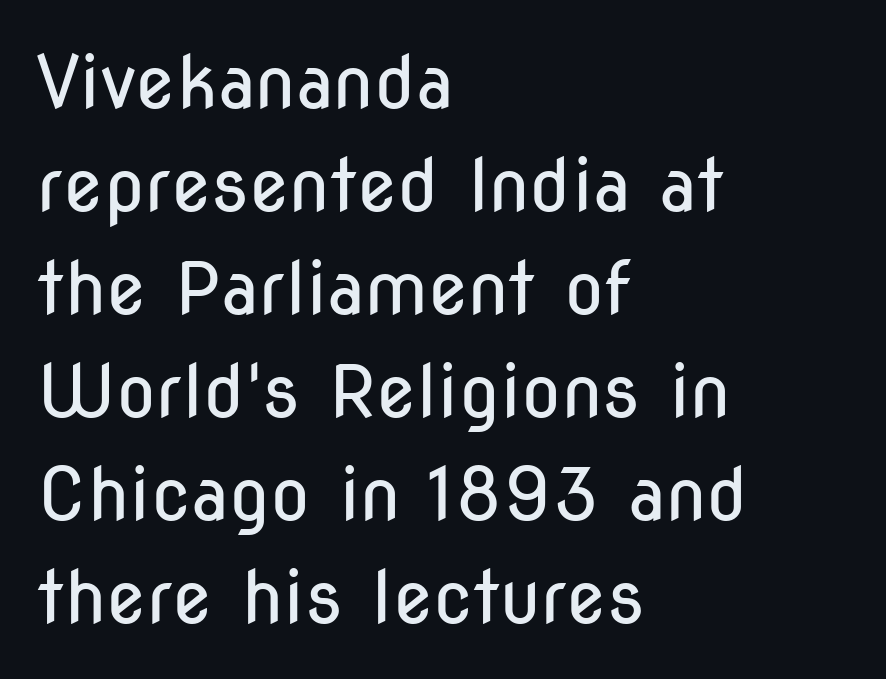
The rendering uses natural spacing where letterforms have individual widths. The cut favours lightness, reaching ordinary text weight at its darkest. Compared with typical paragraphs, the rows here are spaced about the same. Horizontal alignment here is leftward, the default for most running prose. Style check: upright.
